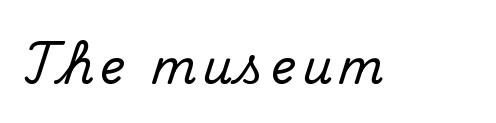
{"serif": "yes", "width": "normal", "stroke_contrast": "medium", "x_height": "small", "monospaced": "no", "underline": "no", "glyph_px": 47}
